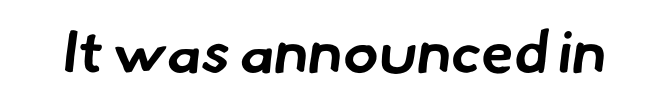
Q: Is the text bold? A: Yes.
Q: Is the typeface a serif or a sans-serif typeface? A: Sans-serif.
Q: Is the text underlined? A: No.
Q: Is the spacing between letters normal or unusually wide? A: Normal.
Q: Width (condensed, normal, or wide)? A: Normal.
Q: Stroke contrast? A: Low.
Q: x-height? A: Small.
Q: Monospaced? A: No.
